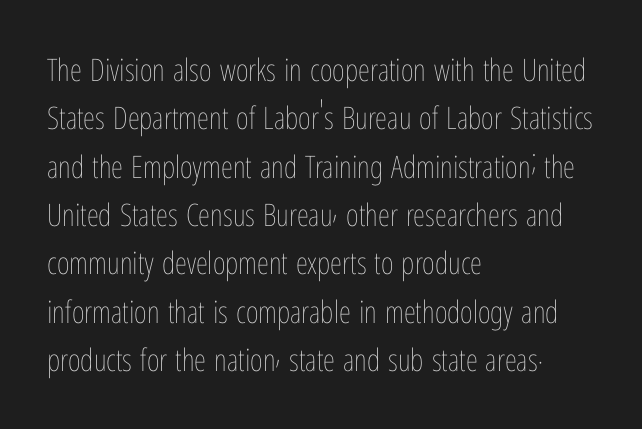
Quick note: interline space is typical. Does the lettering tilt? It doesn't — this is upright. Think of a printed novel: that variable character pitch is what you see here. These lines keep a tight, regular rhythm from letter to letter.
